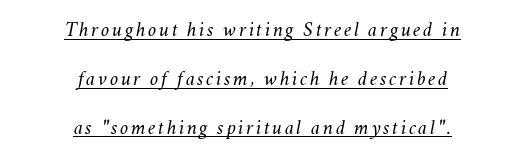
Q: Is the text bold? A: No.
Q: Is the text italic (slanted)? A: Yes, it leans right by about 11 degrees.
Q: Is the text underlined? A: Yes.
Q: How is the paragraph aligned? A: Centered.
Q: Is the spacing between lines tight, normal or loose? A: Loose.
